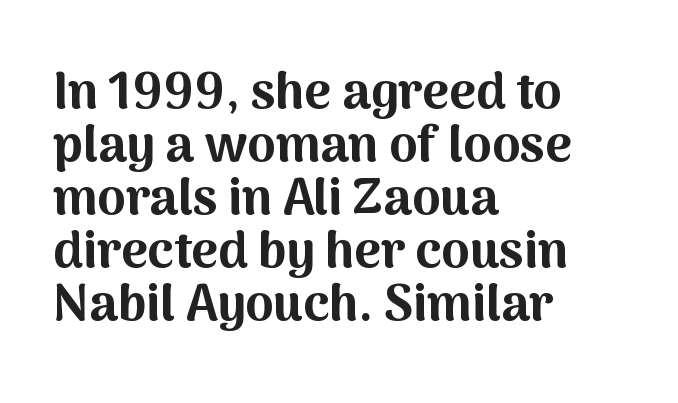
Observe the ordinary spacing: letters are neighbours, not strangers. This sample is left-justified, so line endings fall wherever the words run out. Line spacing here is tight. A typesetter would mark this as roman, not italic.
